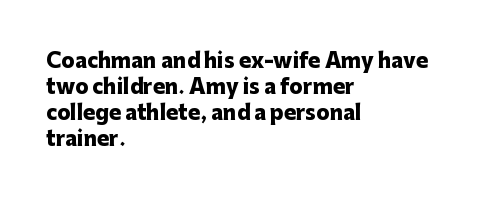
The lettering holds an erect, upright posture throughout. The text block is weighted toward the left margin, trailing off unevenly rightward. The strokes are fattened all the way to bold. Bare-footed words on every line.
